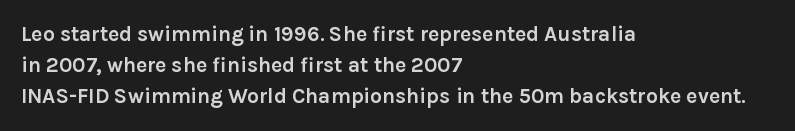
The image shows 21 px bold type, upright; set left-aligned, normal line spacing (1.48x), normal letter spacing, not underlined.
